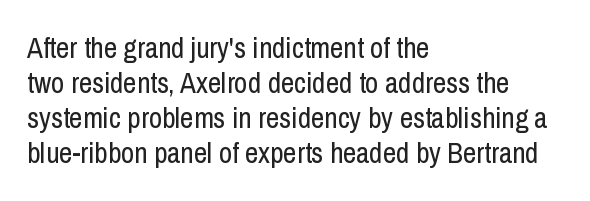
Q: Is the text bold? A: No.
Q: Is the text italic (slanted)? A: No, it is upright.
Q: Is the typeface a serif or a sans-serif typeface? A: Sans-serif.
Q: Is the text underlined? A: No.
Q: How is the paragraph aligned? A: Left-aligned.
Q: Is the spacing between letters normal or unusually wide? A: Normal.
Q: Width (condensed, normal, or wide)? A: Condensed.
Q: Stroke contrast? A: Low.
Q: x-height? A: Medium.
Q: Monospaced? A: No.
